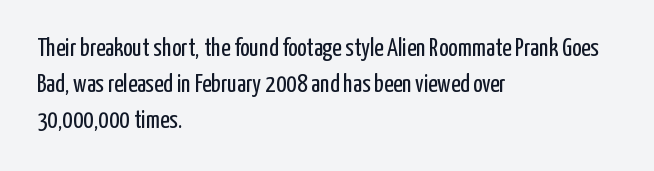
{"italic": "no", "bold": "no", "underline": "no", "align": "left", "line_spacing": "normal", "line_spacing_ratio": 1.45, "letter_spacing": "normal", "letter_spacing_em": 0.0, "glyph_px": 25}
